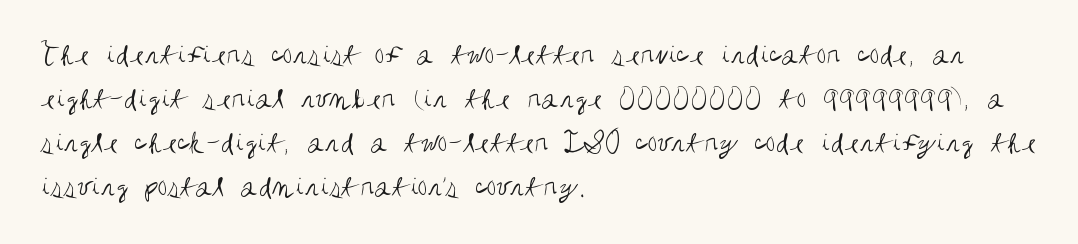
The image shows 32 px regular-weight, condensed sans-serif type; set left-aligned, normal line spacing (1.37x), normal letter spacing, not underlined; medium stroke contrast and a large x-height.
